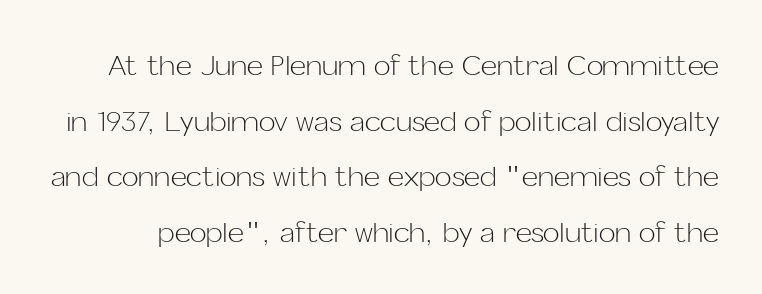
The lettering holds an erect, upright posture throughout. No extra ink here — the face is not bold. The letters sit at their default tracking, neither squeezed nor spread. Spacing verdict: proportional, widths tailored to each character. Regarding serifs, this sample does without them. Widely set lines give the paragraph a tall, airy silhouette.
